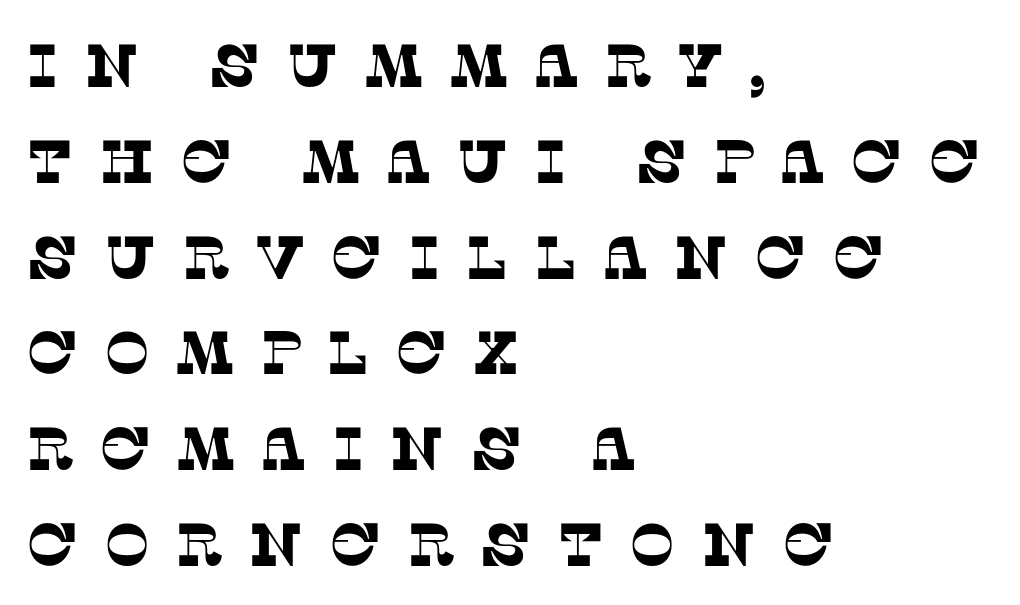
The image shows 61 px serif type; set left-aligned, normal line spacing (1.57x), unusually wide letter spacing (+0.41 em), not underlined; low stroke contrast and a large x-height.
